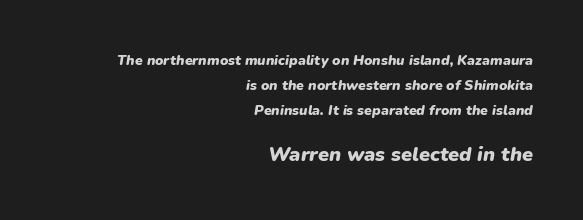
{"italic": "yes", "lean": "right", "slant_degrees": 9, "bold": "yes", "underline": "no", "align": "right", "line_spacing_ratio": 1.77, "letter_spacing": "normal", "letter_spacing_em": 0.0, "larger_block": "second", "size_ratio": 1.43, "glyph_px": 20}
